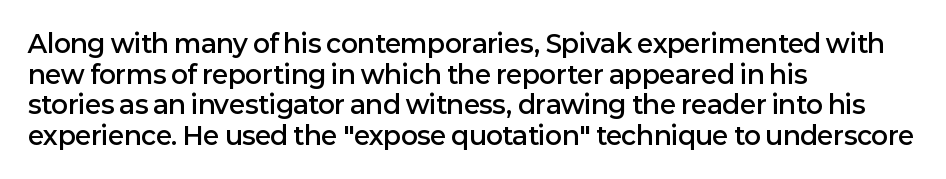
{"italic": "no", "bold": "semi", "underline": "no", "align": "left", "line_spacing_ratio": 1.23, "letter_spacing": "normal", "letter_spacing_em": 0.0, "glyph_px": 25}
